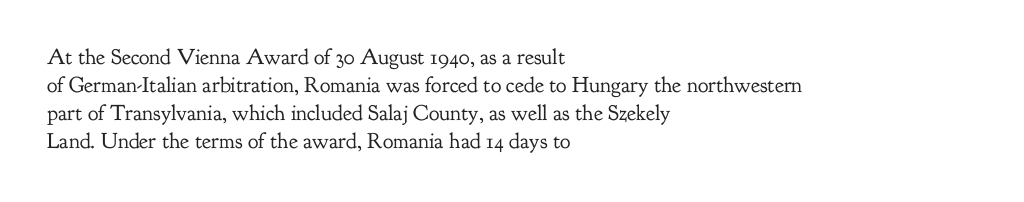
Normally led — the rows are evenly, conventionally spaced. Underlining? Definitely not there. The axis of the letterforms is exactly vertical. The passage is arranged the way most books set body copy — flush left. Default kerning and tracking; the words read as compact shapes.
